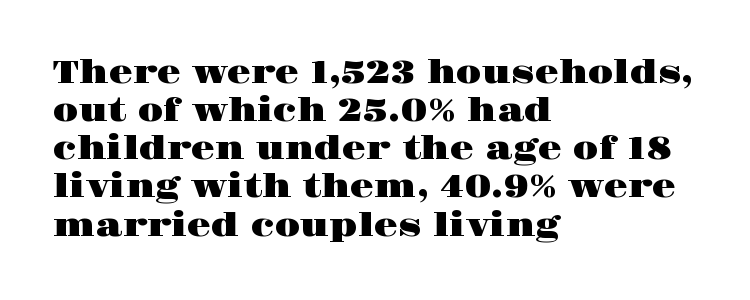
The space directly below the letters is spotless. One-word summary of the alignment: left. The type sits square on the baseline with zero lean. Font category for this specimen: serif. Here the designer chose a conventional face with non-uniform glyph widths. How are the letters spaced? Ordinarily, with no added tracking.
